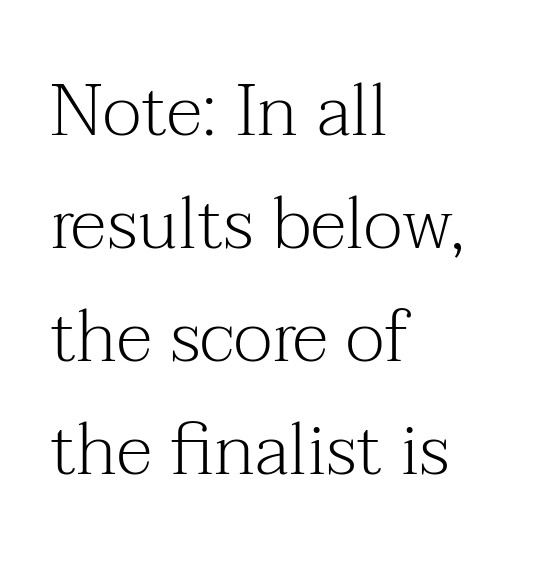
Q: Is the text bold? A: No.
Q: Is the text italic (slanted)? A: No, it is upright.
Q: Is the typeface a serif or a sans-serif typeface? A: Serif.
Q: Is the text underlined? A: No.
Q: How is the paragraph aligned? A: Left-aligned.
Q: Is the spacing between letters normal or unusually wide? A: Normal.
Q: Is the spacing between lines tight, normal or loose? A: Normal.
Q: Width (condensed, normal, or wide)? A: Normal.
Q: Stroke contrast? A: Medium.
Q: x-height? A: Medium.
Q: Monospaced? A: No.
